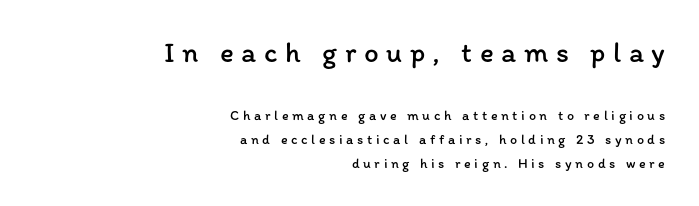
Is this a fixed-width face? No — the glyphs have proportional, varying widths. Type without underlining. No heavy texture on the line: the type isn't bold. Notice how the passage keeps a crisp vertical edge on the right only. Honestly, the row spacing looks completely unremarkable. Does extra space separate the letters? Yes, quite a lot of it.
